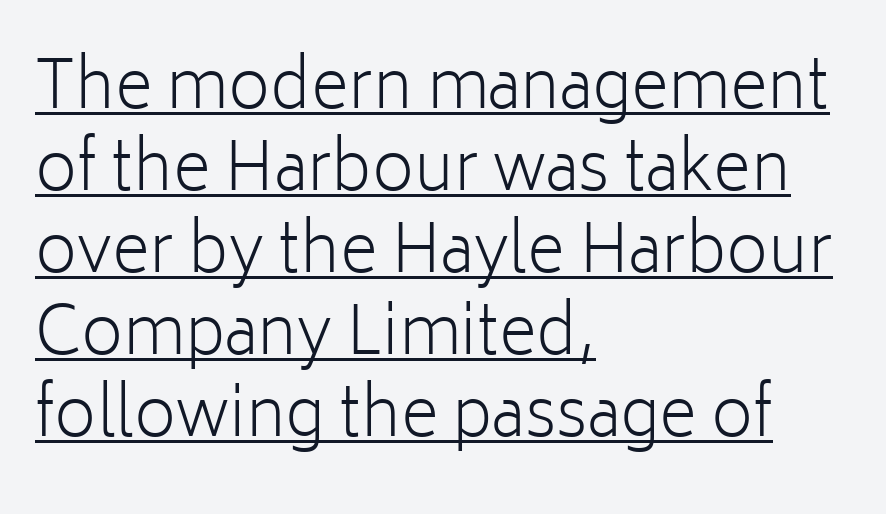
In terms of leading, this rendering sits right in the middle. These lines keep a tight, regular rhythm from letter to letter. Every character sits straight up, as roman type does. Is this a fixed-width face? No — the glyphs have proportional, varying widths. If you drew a ruler down the left edge, every line would touch it. Weight class: somewhere from thin through regular.
